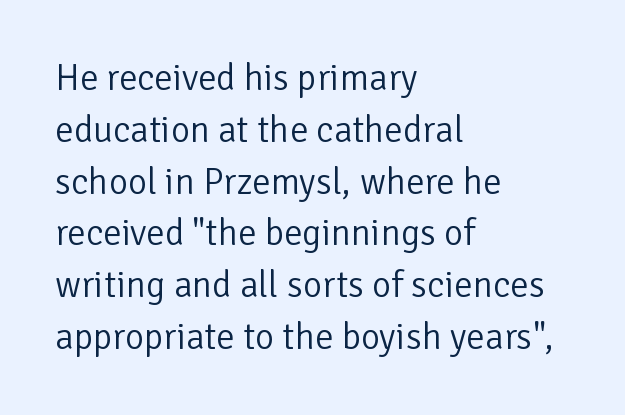
The image shows 37 px light sans-serif type, upright; set left-aligned, normal line spacing (1.4x), normal letter spacing, not underlined; low stroke contrast and a medium x-height.
